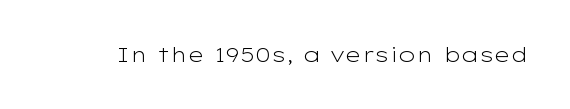
Q: Is the text bold? A: No.
Q: Is the text italic (slanted)? A: No, it is upright.
Q: Is the text underlined? A: No.
Q: Is the spacing between letters normal or unusually wide? A: Normal.
